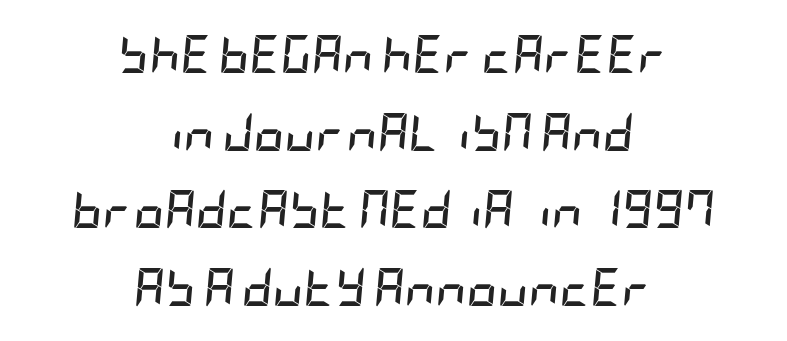
Q: Is the text bold? A: Yes.
Q: Is the text italic (slanted)? A: Yes, it leans right by about 5 degrees.
Q: Is the text underlined? A: No.
Q: How is the paragraph aligned? A: Centered.
Q: Is the spacing between letters normal or unusually wide? A: Normal.
Q: Is the spacing between lines tight, normal or loose? A: Loose.
Q: Width (condensed, normal, or wide)? A: Condensed.
Q: Stroke contrast? A: Low.
Q: x-height? A: Large.
